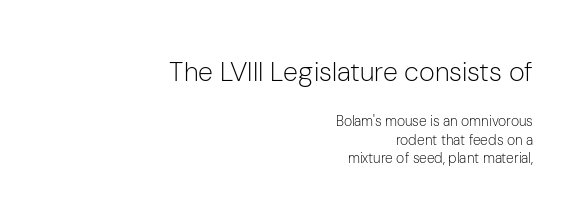
Q: Is the text bold? A: No.
Q: Is the text italic (slanted)? A: No, it is upright.
Q: Is the text underlined? A: No.
Q: How is the paragraph aligned? A: Right-aligned.
Q: Is the spacing between letters normal or unusually wide? A: Normal.
Q: Is the spacing between lines tight, normal or loose? A: Normal.
Q: Which block of text is set in a larger size, the first (top) or the second (bottom)? A: The first (top) one.
